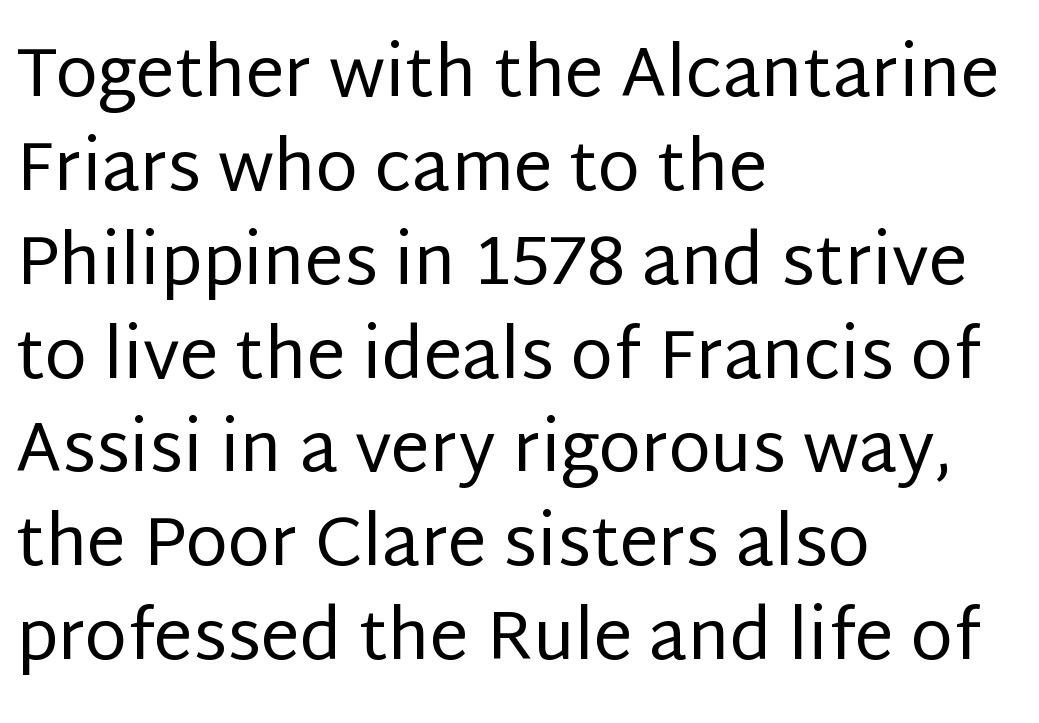
{"serif": "no", "italic": "no", "bold": "no", "weight": "regular", "width": "normal", "stroke_contrast": "low", "x_height": "large", "monospaced": "no", "underline": "no", "align": "left", "line_spacing": "normal", "line_spacing_ratio": 1.36, "letter_spacing": "normal", "letter_spacing_em": 0.0, "glyph_px": 69}
